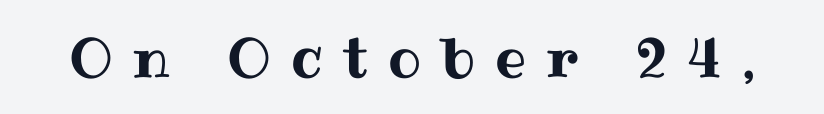
Q: Is the text italic (slanted)? A: No, it is upright.
Q: Is the text underlined? A: No.
Q: Is the spacing between letters normal or unusually wide? A: Unusually wide.
Q: Width (condensed, normal, or wide)? A: Normal.
Q: Stroke contrast? A: Medium.
Q: x-height? A: Medium.
Q: Monospaced? A: No.
